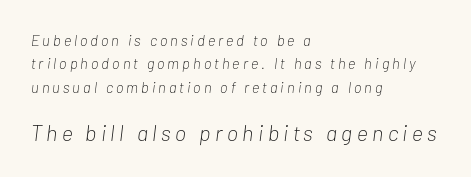
{"italic": "yes", "lean": "right", "slant_degrees": 7, "bold": "no", "underline": "no", "align": "left", "line_spacing": "normal", "line_spacing_ratio": 1.56, "letter_spacing": "wide", "letter_spacing_em": 0.2, "larger_block": "second", "size_ratio": 1.47, "glyph_px": 22}
